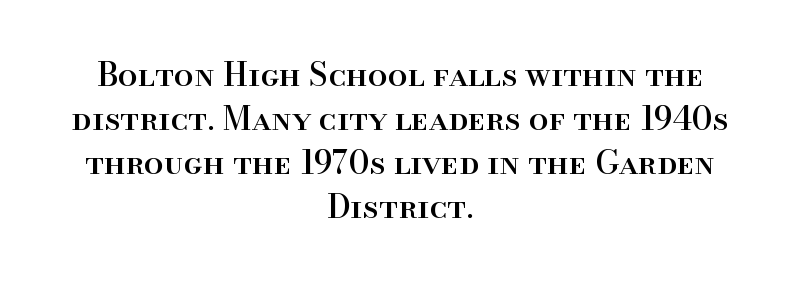
The image shows 32 px serif type, upright; set centered, normal line spacing (1.37x), normal letter spacing, not underlined; high stroke contrast and a small x-height.
